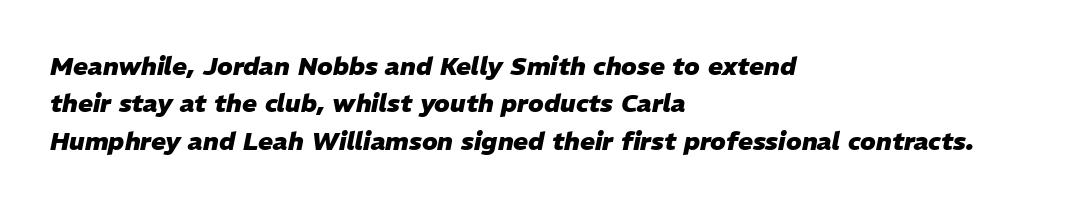
The image shows 25 px bold type, italic (leaning right); set left-aligned, normal line spacing (1.5x), normal letter spacing, not underlined.
